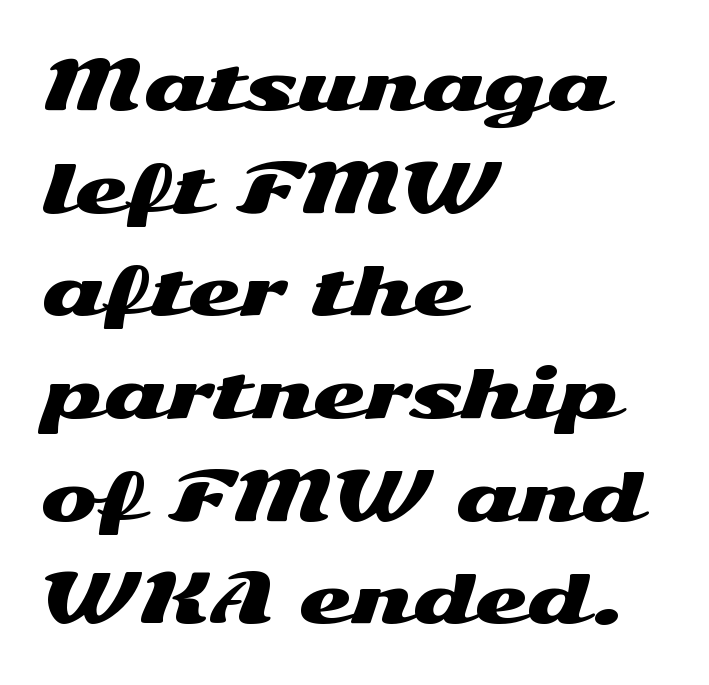
The image shows 68 px wide sans-serif type; set left-aligned, normal line spacing (1.51x), normal letter spacing, not underlined; medium stroke contrast and a medium x-height.
